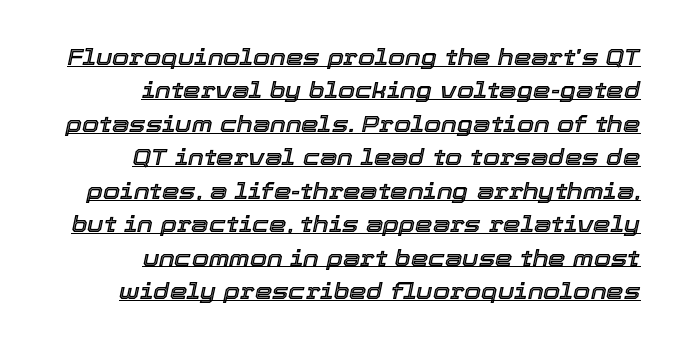
Q: Is the text italic (slanted)? A: Yes, it leans right by about 12 degrees.
Q: Is the text underlined? A: Yes.
Q: How is the paragraph aligned? A: Right-aligned.
Q: Is the spacing between letters normal or unusually wide? A: Normal.
Q: Is the spacing between lines tight, normal or loose? A: Normal.
